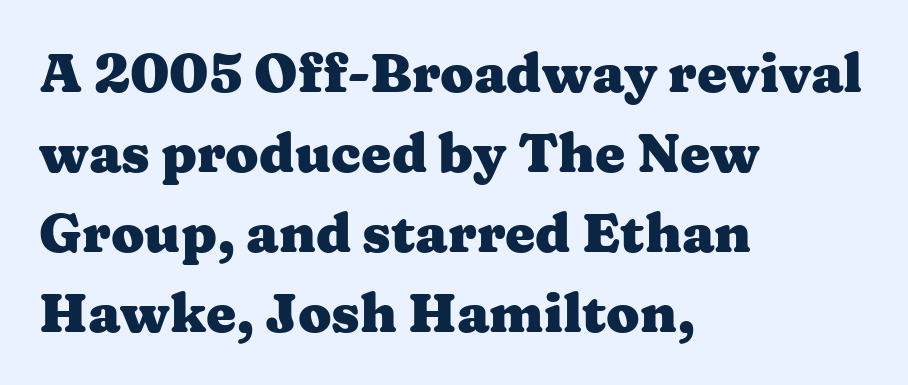
The image shows 54 px heavy, wide serif type, upright; set left-aligned, normal line spacing (1.48x), normal letter spacing, not underlined; medium stroke contrast and a medium x-height.
